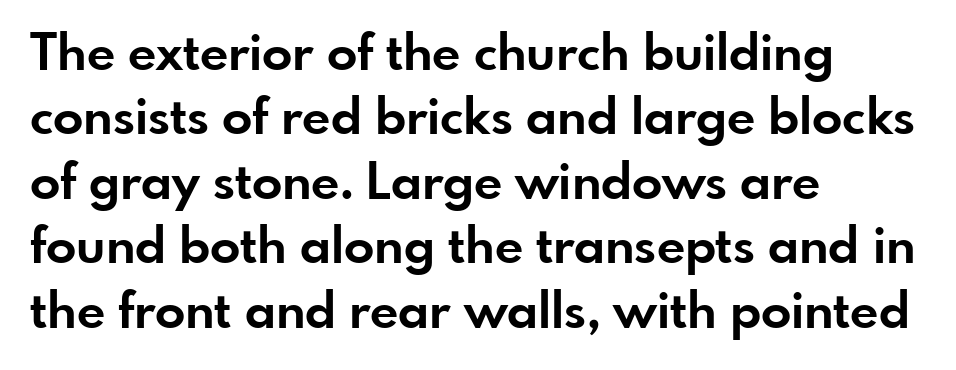
Q: Is the text bold? A: Yes.
Q: Is the text italic (slanted)? A: No, it is upright.
Q: Is the typeface a serif or a sans-serif typeface? A: Sans-serif.
Q: Is the text underlined? A: No.
Q: How is the paragraph aligned? A: Left-aligned.
Q: Is the spacing between letters normal or unusually wide? A: Normal.
Q: Is the spacing between lines tight, normal or loose? A: Normal.
Q: Width (condensed, normal, or wide)? A: Normal.
Q: Stroke contrast? A: Low.
Q: x-height? A: Small.
Q: Monospaced? A: No.
